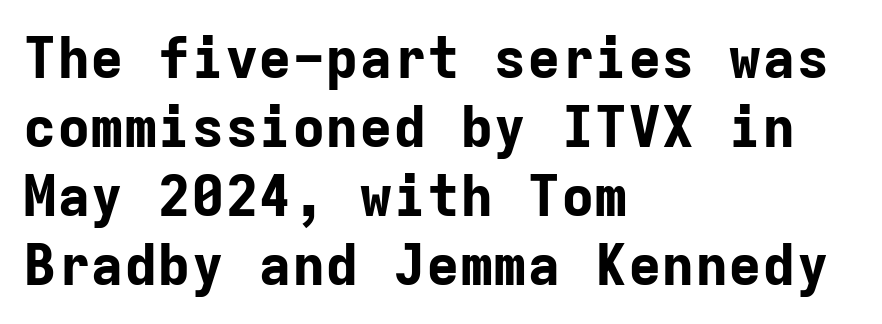
{"serif": "no", "italic": "no", "bold": "yes", "weight": "bold", "width": "normal", "stroke_contrast": "low", "x_height": "medium", "monospaced": "yes", "underline": "no", "align": "left", "line_spacing_ratio": 1.23, "letter_spacing": "normal", "letter_spacing_em": 0.0, "glyph_px": 56}
